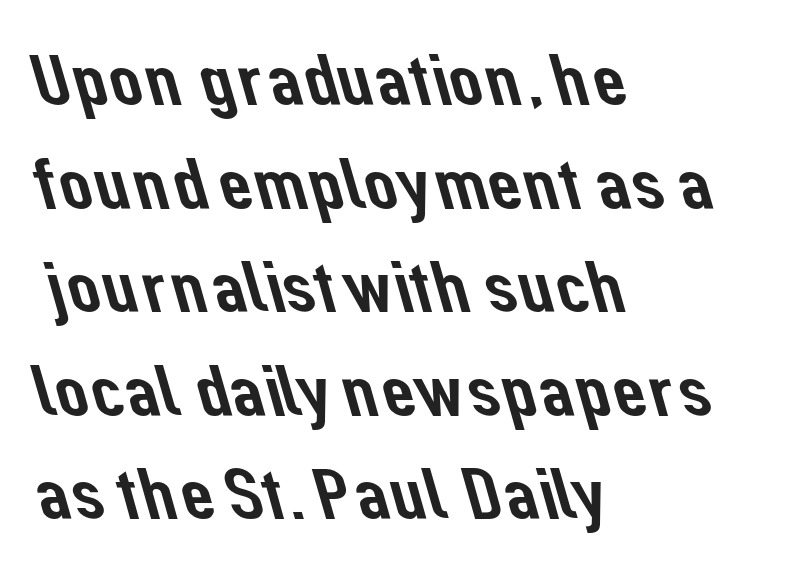
{"serif": "no", "width": "normal", "stroke_contrast": "low", "x_height": "medium", "monospaced": "no", "underline": "no", "align": "left", "line_spacing": "normal", "line_spacing_ratio": 1.4, "letter_spacing": "normal", "letter_spacing_em": 0.0, "glyph_px": 74}
